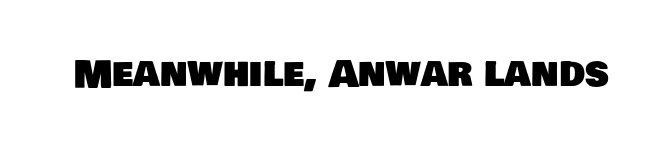
The image shows 37 px sans-serif type; set normal letter spacing, not underlined; low stroke contrast and a large x-height.
